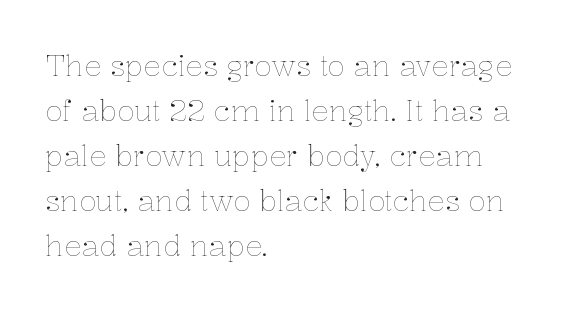
Q: Is the text bold? A: No.
Q: Is the text italic (slanted)? A: No, it is upright.
Q: Is the text underlined? A: No.
Q: How is the paragraph aligned? A: Left-aligned.
Q: Is the spacing between letters normal or unusually wide? A: Normal.
Q: Is the spacing between lines tight, normal or loose? A: Normal.
Q: Width (condensed, normal, or wide)? A: Normal.
Q: Stroke contrast? A: Low.
Q: x-height? A: Medium.
Q: Monospaced? A: No.
